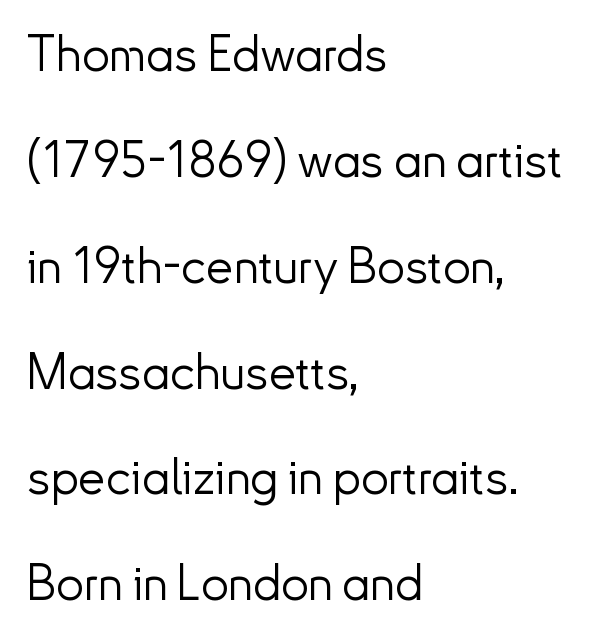
Quick note: underline off. Each stroke keeps to a modest, everyday thickness or less. Each line starts at the same left margin while the right side varies. The rendering uses natural spacing where letterforms have individual widths. Inter-character spacing is left at the font's built-in metrics. This sample trades compactness for vertical openness between lines.
